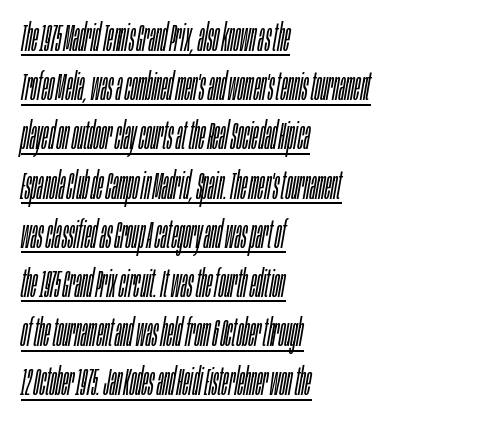
A typographer would call this underscored text. Notice how the passage keeps a crisp vertical edge on the left only. In terms of posture, this sample is oblique. The rendering uses natural spacing where letterforms have individual widths. Default kerning and tracking; the words read as compact shapes. Quick note: interline space is typical.
